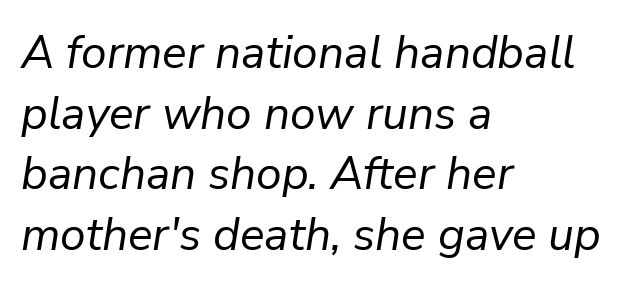
{"italic": "yes", "lean": "right", "slant_degrees": 9, "bold": "no", "weight": "regular", "width": "normal", "stroke_contrast": "low", "x_height": "medium", "monospaced": "no", "underline": "no", "align": "left", "line_spacing": "normal", "line_spacing_ratio": 1.32, "letter_spacing": "normal", "letter_spacing_em": 0.0, "glyph_px": 46}
